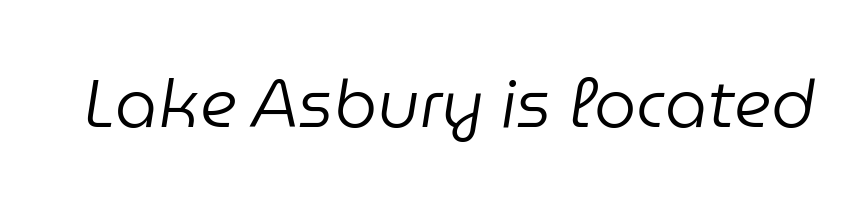
{"italic": "yes", "lean": "right", "slant_degrees": 9, "bold": "no", "weight": "regular", "width": "normal", "stroke_contrast": "low", "x_height": "medium", "monospaced": "no", "underline": "no", "letter_spacing": "normal", "letter_spacing_em": 0.0, "glyph_px": 67}
